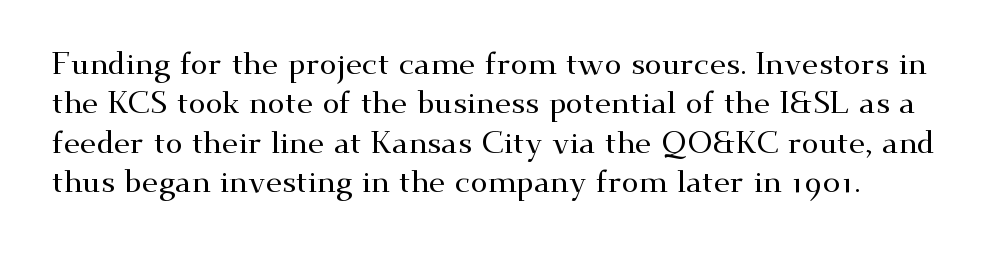
The letters stand straight up with perfectly vertical stems. The typeface chosen for these lines features serifs. In CSS terms this would be text-align: left. The face used here is proportionally spaced, like ordinary book or web type. Lines of text with bare space underneath. Between one letter and the next there's only the usual sliver of space.
